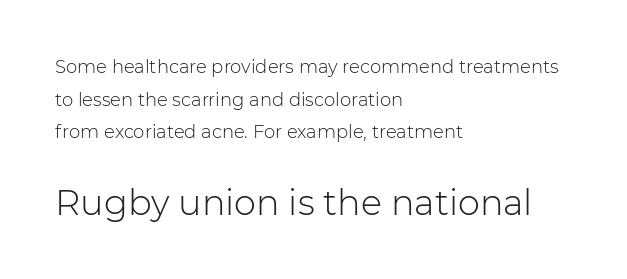
Letterform terminals end flat and unadorned throughout the passage. Glance below the letters and you will spot only blank space. The face used here appears at its bigger size in the lower chunk. The passage is arranged the way most books set body copy — flush left.
